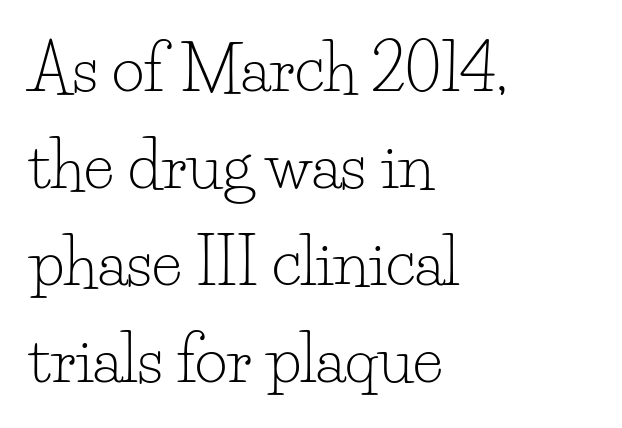
Q: Is the text bold? A: No.
Q: Is the text italic (slanted)? A: No, it is upright.
Q: Is the typeface a serif or a sans-serif typeface? A: Serif.
Q: Is the text underlined? A: No.
Q: How is the paragraph aligned? A: Left-aligned.
Q: Is the spacing between letters normal or unusually wide? A: Normal.
Q: Is the spacing between lines tight, normal or loose? A: Normal.
Q: Width (condensed, normal, or wide)? A: Normal.
Q: Stroke contrast? A: Low.
Q: x-height? A: Small.
Q: Monospaced? A: No.
